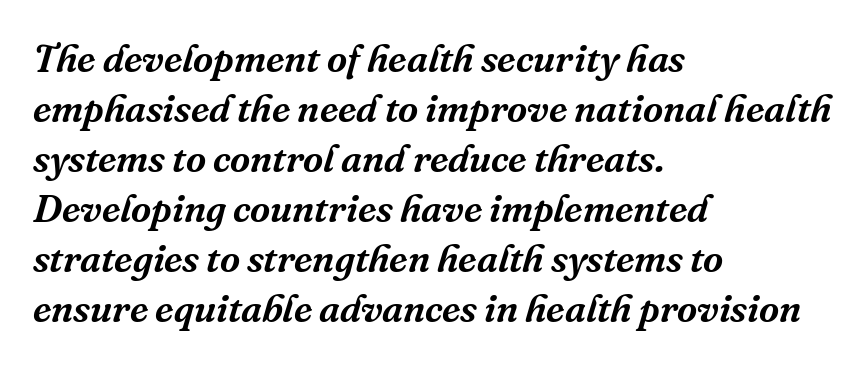
Q: Is the text italic (slanted)? A: Yes, it leans right by about 16 degrees.
Q: Is the typeface a serif or a sans-serif typeface? A: Serif.
Q: Is the text underlined? A: No.
Q: How is the paragraph aligned? A: Left-aligned.
Q: Is the spacing between letters normal or unusually wide? A: Normal.
Q: Is the spacing between lines tight, normal or loose? A: Normal.
Q: Width (condensed, normal, or wide)? A: Normal.
Q: Stroke contrast? A: Medium.
Q: x-height? A: Medium.
Q: Monospaced? A: No.
